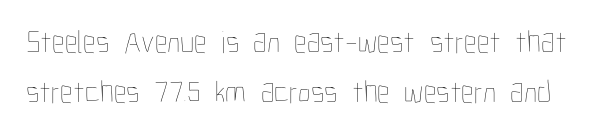
The image shows 32 px thin, condensed type, upright; set normal line spacing (1.57x), normal letter spacing, not underlined; low stroke contrast and a medium x-height.
